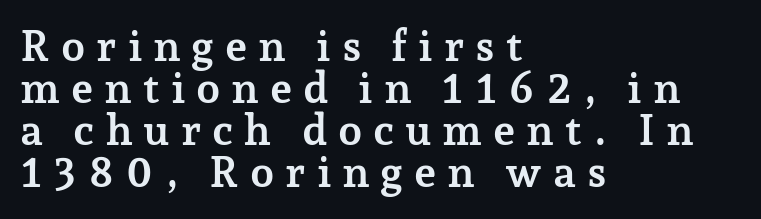
The image shows 43 px semibold serif type, upright; set left-aligned, tight line spacing (0.98x), unusually wide letter spacing (+0.25 em), not underlined; low stroke contrast and a medium x-height.
